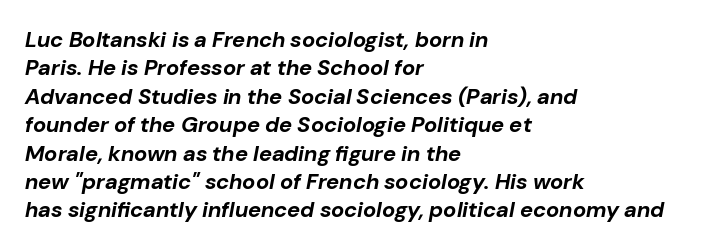
Q: Is the text bold? A: Yes.
Q: Is the text italic (slanted)? A: Yes, it leans right by about 10 degrees.
Q: Is the text underlined? A: No.
Q: How is the paragraph aligned? A: Left-aligned.
Q: Is the spacing between letters normal or unusually wide? A: Normal.
Q: Is the spacing between lines tight, normal or loose? A: Normal.
